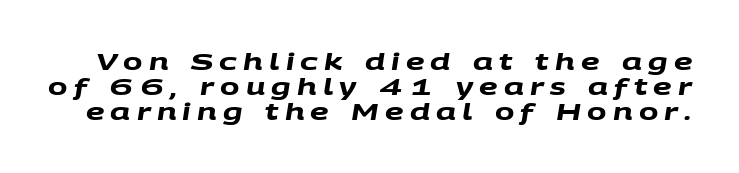
Words float on clear page, feet unadorned. What's the leading like? Squeezed, with rows nearly overlapping. A dark, heavy texture on the line: the type is bold. You could only call the tracking loose — the letters float apart.
